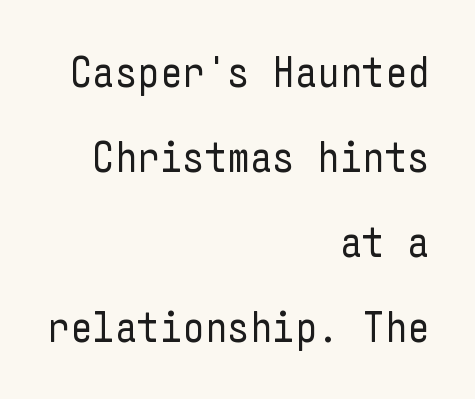
{"serif": "no", "italic": "no", "bold": "no", "weight": "regular", "width": "condensed", "stroke_contrast": "low", "x_height": "medium", "underline": "no", "align": "right", "line_spacing": "loose", "line_spacing_ratio": 1.93, "letter_spacing": "normal", "letter_spacing_em": 0.0, "glyph_px": 44}
